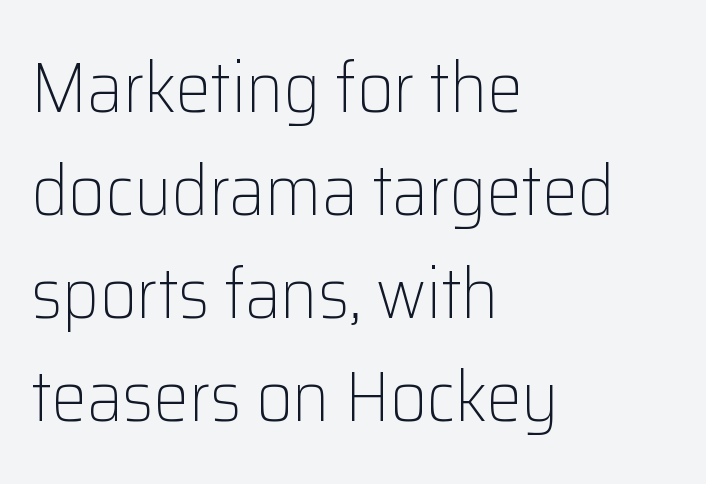
{"serif": "no", "italic": "no", "bold": "no", "weight": "light", "width": "normal", "stroke_contrast": "low", "x_height": "medium", "monospaced": "no", "underline": "no", "align": "left", "line_spacing": "normal", "line_spacing_ratio": 1.45, "letter_spacing": "normal", "letter_spacing_em": 0.0, "glyph_px": 71}
